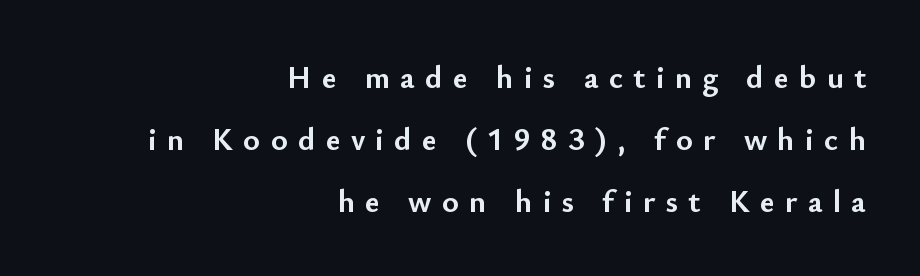
Q: Is the text bold? A: Yes.
Q: Is the text italic (slanted)? A: No, it is upright.
Q: Is the typeface a serif or a sans-serif typeface? A: Sans-serif.
Q: Is the text underlined? A: No.
Q: How is the paragraph aligned? A: Right-aligned.
Q: Is the spacing between letters normal or unusually wide? A: Unusually wide.
Q: Is the spacing between lines tight, normal or loose? A: Loose.
Q: Width (condensed, normal, or wide)? A: Normal.
Q: Stroke contrast? A: Low.
Q: x-height? A: Small.
Q: Monospaced? A: No.
